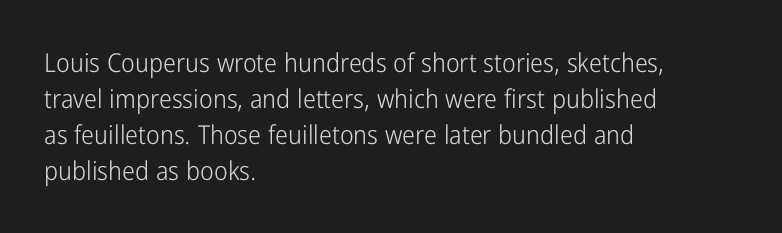
Q: Is the text bold? A: No.
Q: Is the text italic (slanted)? A: No, it is upright.
Q: Is the text underlined? A: No.
Q: How is the paragraph aligned? A: Left-aligned.
Q: Is the spacing between letters normal or unusually wide? A: Normal.
Q: Is the spacing between lines tight, normal or loose? A: Normal.
